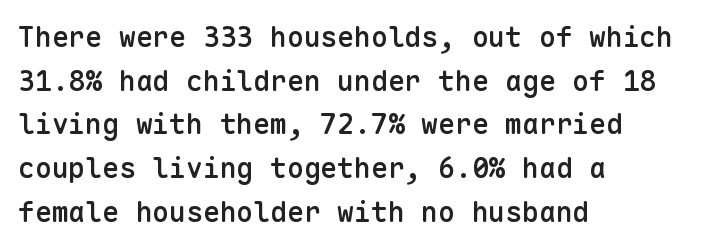
Q: Is the text bold? A: Semi-bold.
Q: Is the text italic (slanted)? A: No, it is upright.
Q: Is the typeface a serif or a sans-serif typeface? A: Sans-serif.
Q: Is the text underlined? A: No.
Q: How is the paragraph aligned? A: Left-aligned.
Q: Is the spacing between letters normal or unusually wide? A: Normal.
Q: Is the spacing between lines tight, normal or loose? A: Normal.
Q: Width (condensed, normal, or wide)? A: Normal.
Q: Stroke contrast? A: Low.
Q: x-height? A: Medium.
Q: Monospaced? A: Yes.
